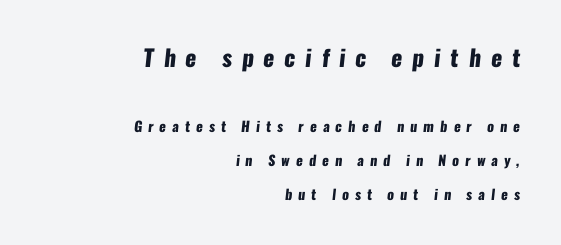
The foot of each line stays bare and open. This rendering uses right alignment, leaving the left contour irregular. Characters follow at a spacing far wider than the type designer built in. Note: larger setting up top, smaller setting below.
